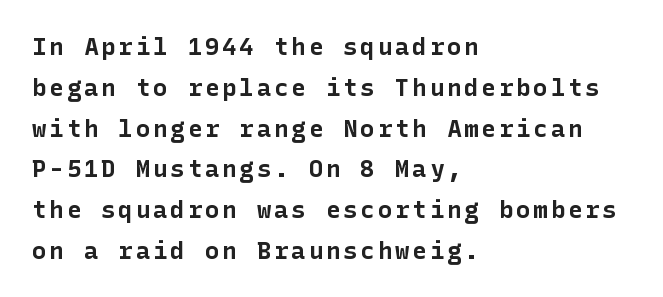
Every character sits straight up, as roman type does. These lines carry a lot of weight — the face is fully bold. Leading matches the norm, producing a regular column. Anything drawn beneath the words? Only blank space. The rag falls on the right side of this text block.
